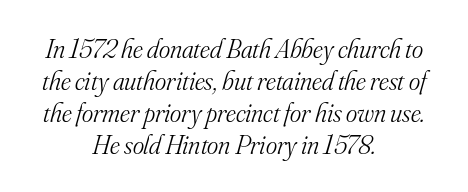
The image shows 27 px text type, italic (leaning right); set centered, line spacing 1.18x, normal letter spacing, not underlined.
